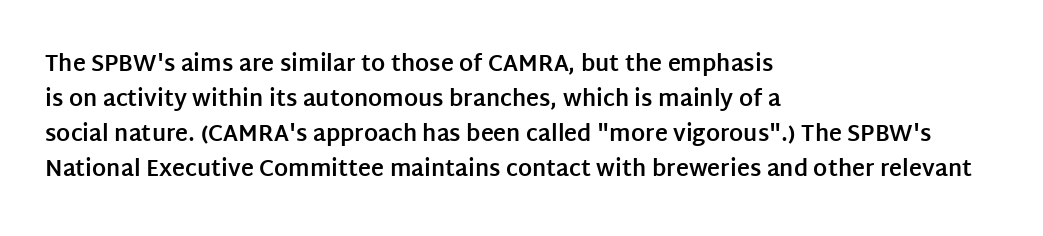
Q: Is the text bold? A: Yes.
Q: Is the text italic (slanted)? A: No, it is upright.
Q: Is the text underlined? A: No.
Q: How is the paragraph aligned? A: Left-aligned.
Q: Is the spacing between letters normal or unusually wide? A: Normal.
Q: Is the spacing between lines tight, normal or loose? A: Normal.
